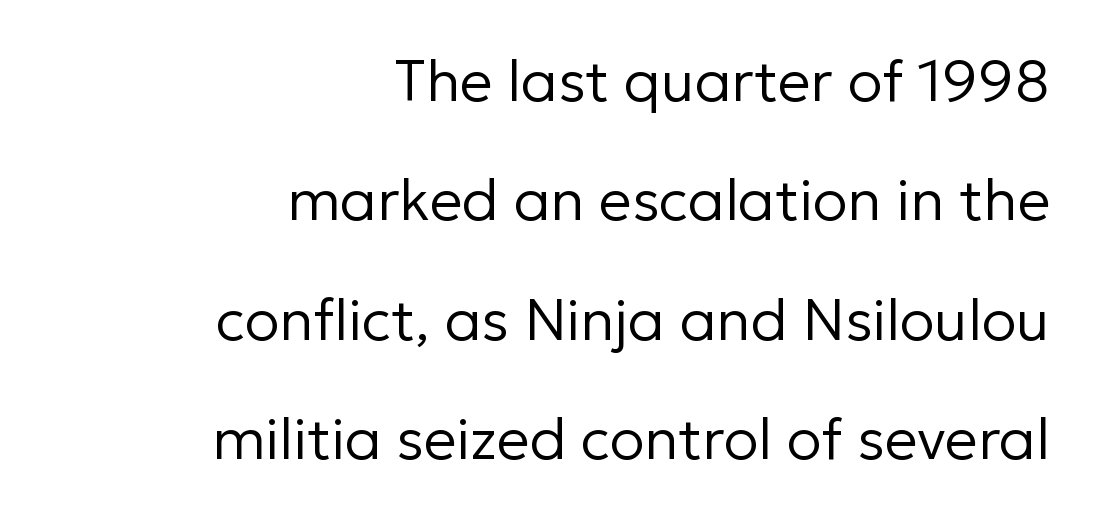
The image shows 58 px regular-weight sans-serif type, upright; set right-aligned, loose line spacing (2.06x), normal letter spacing, not underlined; low stroke contrast and a medium x-height.
